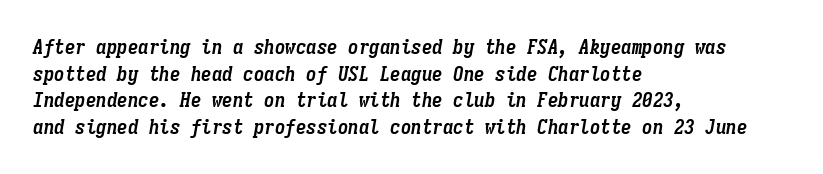
{"italic": "yes", "lean": "right", "slant_degrees": 9, "bold": "yes", "underline": "no", "align": "left", "line_spacing": "normal", "line_spacing_ratio": 1.27, "letter_spacing": "normal", "letter_spacing_em": 0.0, "glyph_px": 21}
